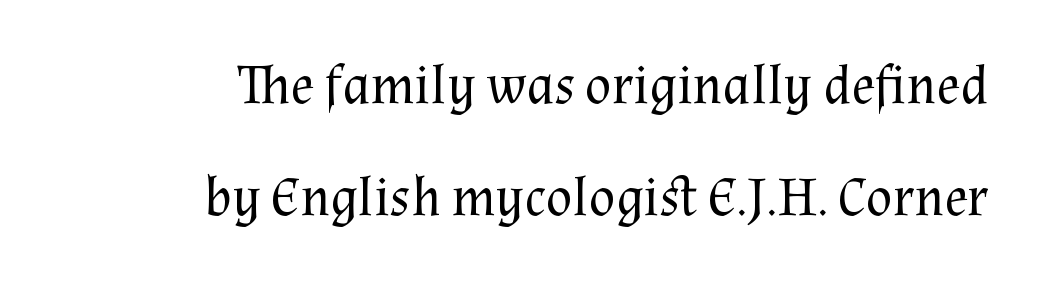
In terms of letterspacing, this is plain default setting. Upright lettering throughout. Here the designer chose a conventional face with non-uniform glyph widths. Visually the block forms a straight wall on the right and a jagged coastline on the left. The string is rendered with underlining switched off. The cut favours lightness, reaching ordinary text weight at its darkest.
